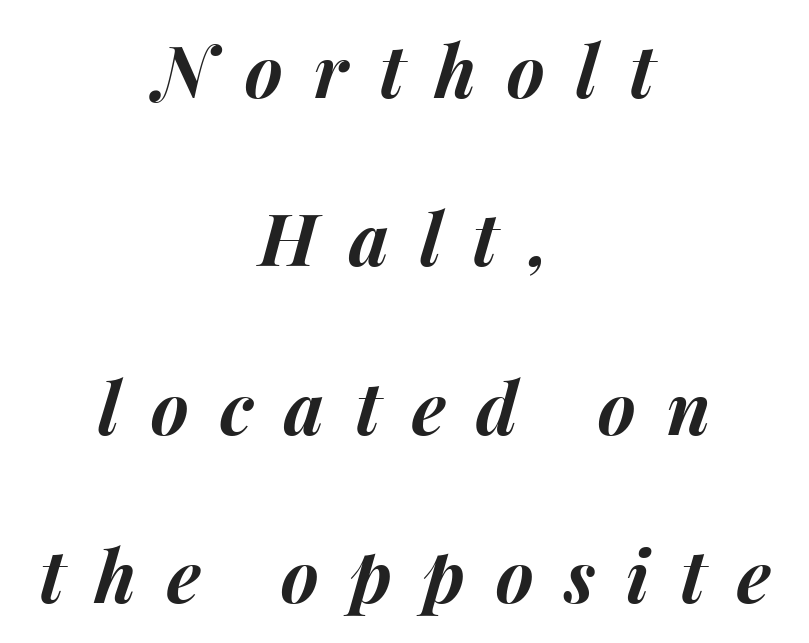
Q: Is the text bold? A: Yes.
Q: Is the text italic (slanted)? A: Yes, it leans right by about 15 degrees.
Q: Is the text underlined? A: No.
Q: How is the paragraph aligned? A: Centered.
Q: Is the spacing between letters normal or unusually wide? A: Unusually wide.
Q: Is the spacing between lines tight, normal or loose? A: Loose.
Q: Width (condensed, normal, or wide)? A: Normal.
Q: Stroke contrast? A: Medium.
Q: x-height? A: Medium.
Q: Monospaced? A: No.
